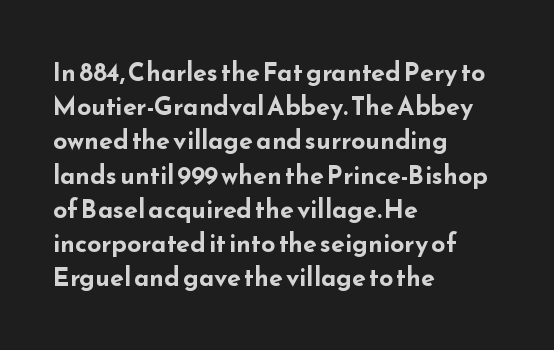
The lines in this sample share a left origin and differ only in where they stop. Summary of vertical rhythm: regular, with standard interline spacing. Italic: no, the glyphs are upright roman. The letterforms sit shoulder to shoulder at normal distance. Set as a true bold cut, around the 700 mark. The baseline area is clear.
